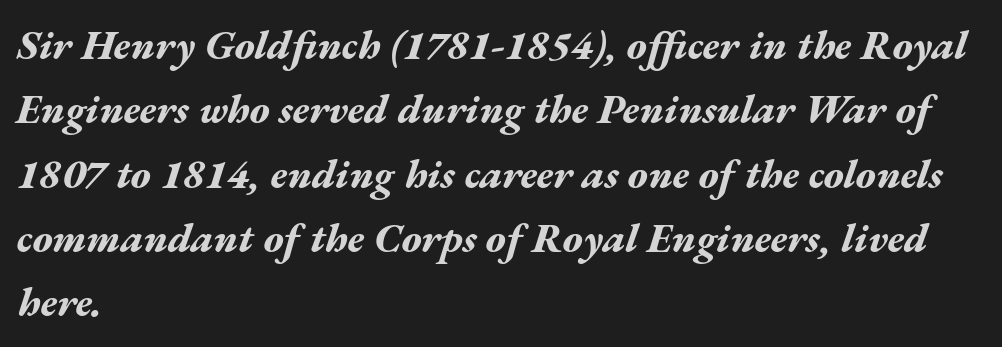
The letters sit at their default tracking, neither squeezed nor spread. Line starts are locked; line ends wander. Letters rest on an invisible, unmarked baseline. The face used here has a pronounced slope to its letters. Vertical spacing — default. Weight: bold.
